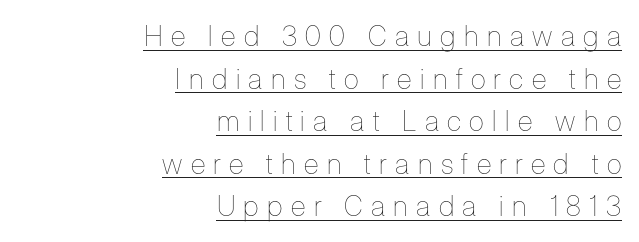
Q: Is the text bold? A: No.
Q: Is the text italic (slanted)? A: No, it is upright.
Q: Is the text underlined? A: Yes.
Q: How is the paragraph aligned? A: Right-aligned.
Q: Is the spacing between letters normal or unusually wide? A: Unusually wide.
Q: Is the spacing between lines tight, normal or loose? A: Normal.
Q: Width (condensed, normal, or wide)? A: Condensed.
Q: Stroke contrast? A: Low.
Q: x-height? A: Medium.
Q: Monospaced? A: No.
